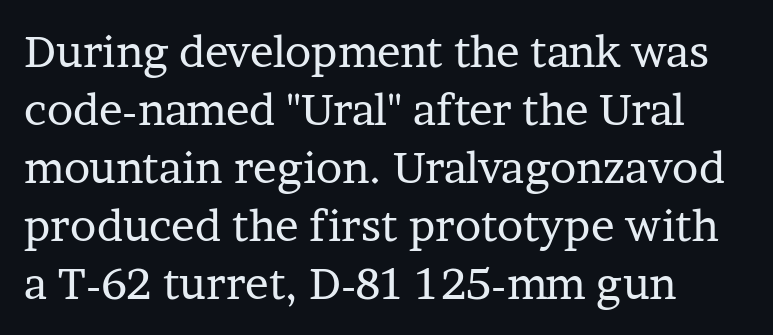
{"serif": "yes", "italic": "no", "bold": "no", "weight": "regular", "width": "normal", "stroke_contrast": "low", "x_height": "medium", "monospaced": "no", "underline": "no", "line_spacing": "normal", "line_spacing_ratio": 1.32, "letter_spacing": "normal", "letter_spacing_em": 0.0, "glyph_px": 44}
